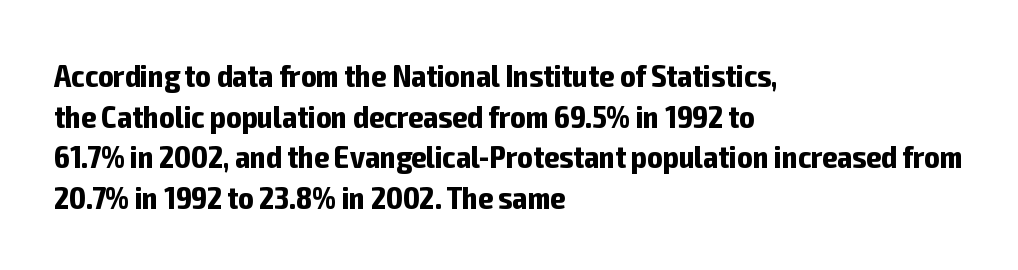
Q: Is the text bold? A: Yes.
Q: Is the text italic (slanted)? A: No, it is upright.
Q: Is the typeface a serif or a sans-serif typeface? A: Sans-serif.
Q: Is the text underlined? A: No.
Q: How is the paragraph aligned? A: Left-aligned.
Q: Is the spacing between letters normal or unusually wide? A: Normal.
Q: Is the spacing between lines tight, normal or loose? A: Normal.
Q: Width (condensed, normal, or wide)? A: Condensed.
Q: Stroke contrast? A: Low.
Q: x-height? A: Medium.
Q: Monospaced? A: No.
